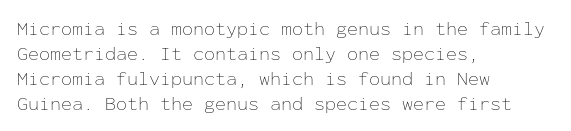
{"italic": "no", "bold": "no", "underline": "no", "align": "left", "line_spacing": "normal", "line_spacing_ratio": 1.25, "letter_spacing": "normal", "letter_spacing_em": 0.0, "glyph_px": 20}
